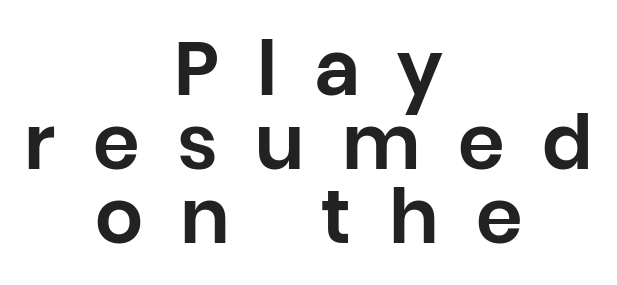
The image shows 75 px sans-serif type, upright; set centered, tight line spacing (0.99x), unusually wide letter spacing (+0.5 em), not underlined; low stroke contrast and a large x-height.
